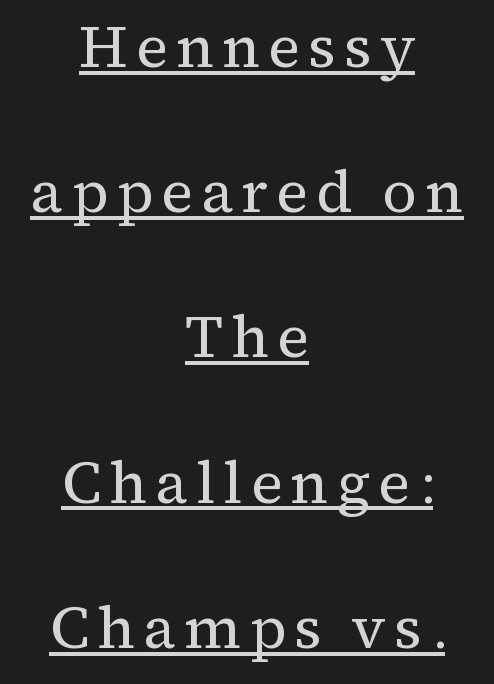
The image shows 60 px regular-weight serif type, upright; set centered, loose line spacing (2.42x), underlined; medium stroke contrast and a medium x-height.
